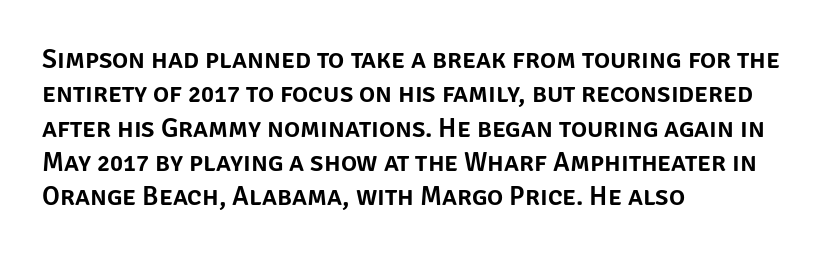
{"italic": "no", "underline": "no", "align": "left", "line_spacing": "normal", "line_spacing_ratio": 1.27, "letter_spacing": "normal", "letter_spacing_em": 0.0, "glyph_px": 27}
